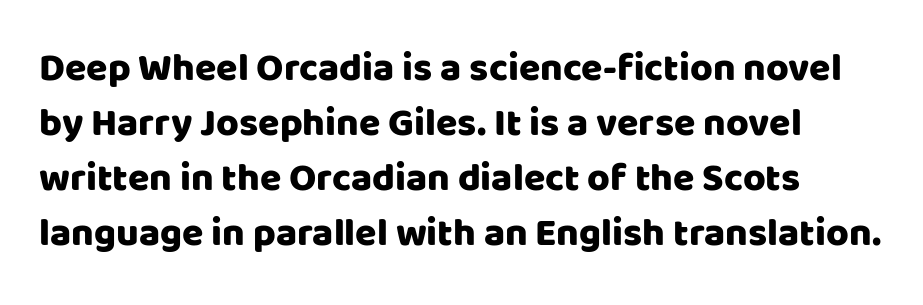
The image shows 39 px sans-serif type, upright; set normal line spacing (1.41x), normal letter spacing, not underlined; low stroke contrast and a large x-height.
